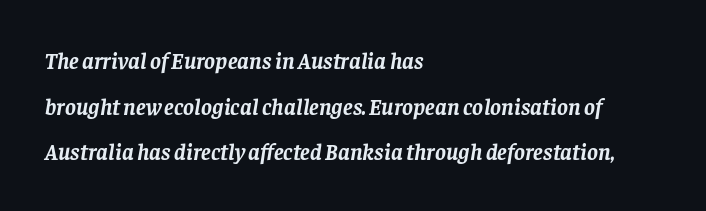
Q: Is the text bold? A: Yes.
Q: Is the text italic (slanted)? A: Yes, it leans right by about 8 degrees.
Q: Is the text underlined? A: No.
Q: How is the paragraph aligned? A: Left-aligned.
Q: Is the spacing between letters normal or unusually wide? A: Normal.
Q: Is the spacing between lines tight, normal or loose? A: Loose.
